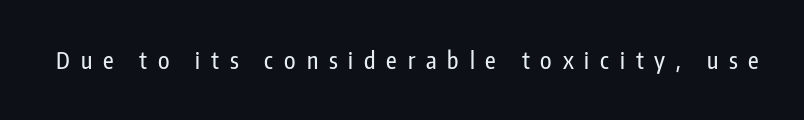
Q: Is the text italic (slanted)? A: No, it is upright.
Q: Is the text underlined? A: No.
Q: Is the spacing between letters normal or unusually wide? A: Unusually wide.
